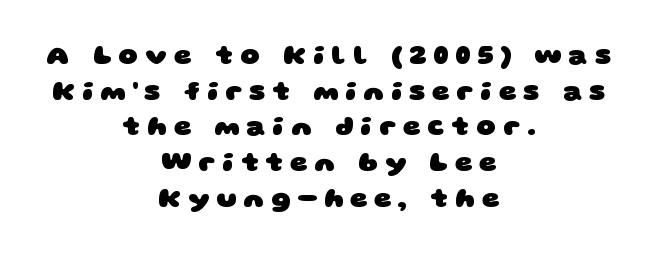
The image shows 27 px bold type; set centered, normal line spacing (1.32x), unusually wide letter spacing (+0.26 em), not underlined.
